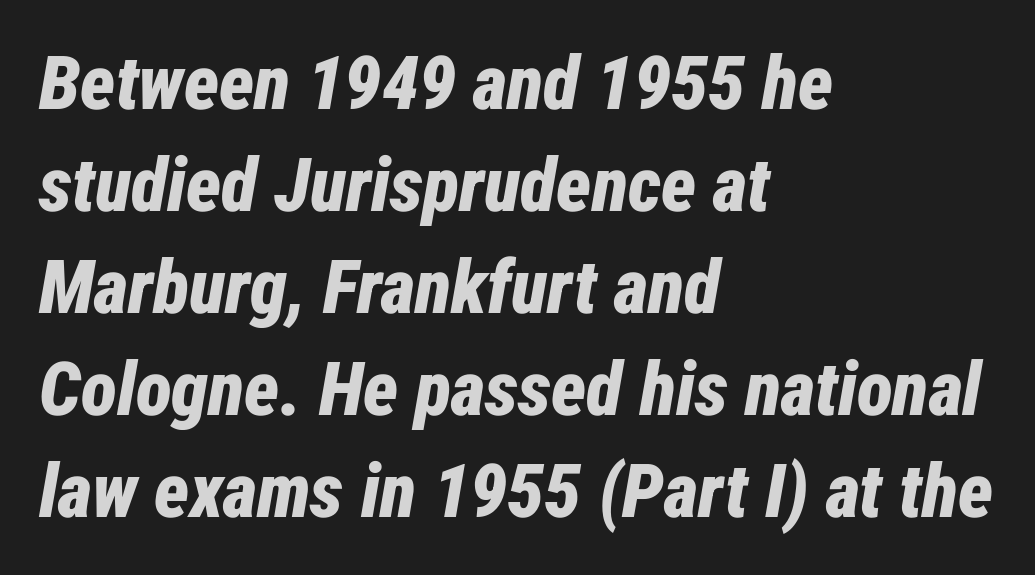
{"italic": "yes", "lean": "right", "slant_degrees": 12, "bold": "yes", "weight": "bold", "width": "condensed", "stroke_contrast": "low", "x_height": "medium", "monospaced": "no", "underline": "no", "align": "left", "line_spacing": "normal", "line_spacing_ratio": 1.36, "letter_spacing": "normal", "letter_spacing_em": 0.0, "glyph_px": 75}
